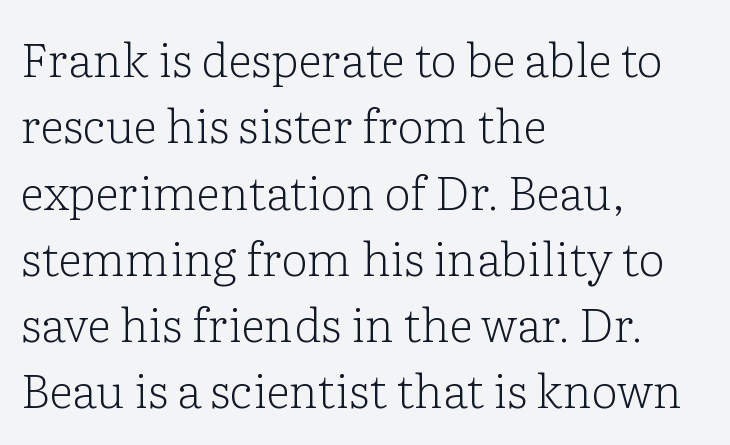
The image shows 47 px light serif type, upright; set left-aligned, normal line spacing (1.41x), normal letter spacing, not underlined; low stroke contrast and a medium x-height.
